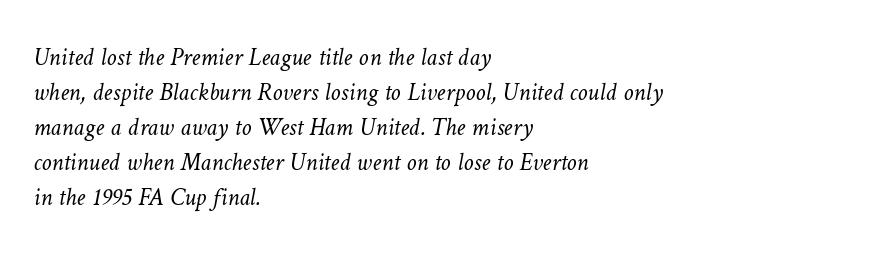
{"bold": "no", "underline": "no", "align": "left", "line_spacing": "normal", "line_spacing_ratio": 1.4, "letter_spacing": "normal", "letter_spacing_em": 0.0, "glyph_px": 25}
